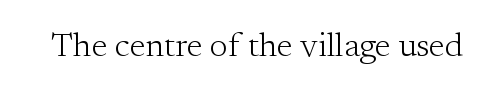
The strip under each line holds only bare page. This sample uses an upright cut, with every glyph sitting square on the baseline. How are the letters spaced? Ordinarily, with no added tracking. The face used here is proportionally spaced, like ordinary book or web type.
